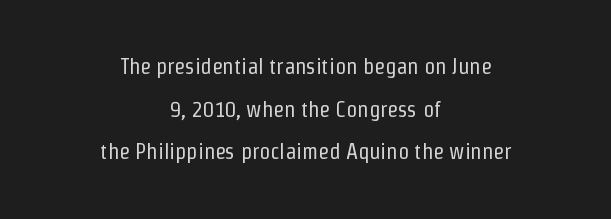
The image shows 22 px text type, upright; set centered, loose line spacing (1.94x), normal letter spacing, not underlined.
